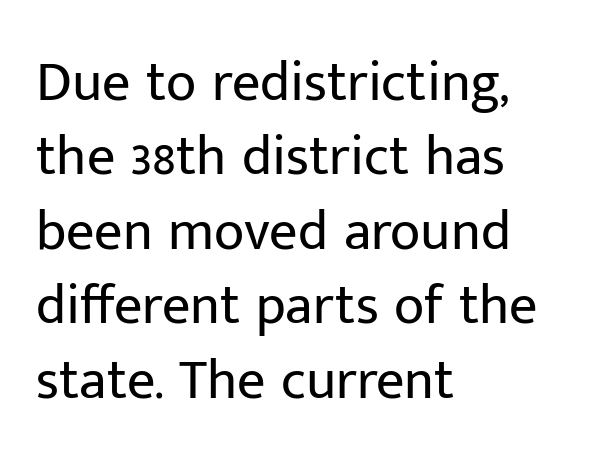
Q: Is the text bold? A: No.
Q: Is the text italic (slanted)? A: No, it is upright.
Q: Is the typeface a serif or a sans-serif typeface? A: Sans-serif.
Q: Is the text underlined? A: No.
Q: How is the paragraph aligned? A: Left-aligned.
Q: Is the spacing between letters normal or unusually wide? A: Normal.
Q: Is the spacing between lines tight, normal or loose? A: Normal.
Q: Width (condensed, normal, or wide)? A: Normal.
Q: Stroke contrast? A: Low.
Q: x-height? A: Medium.
Q: Monospaced? A: No.
